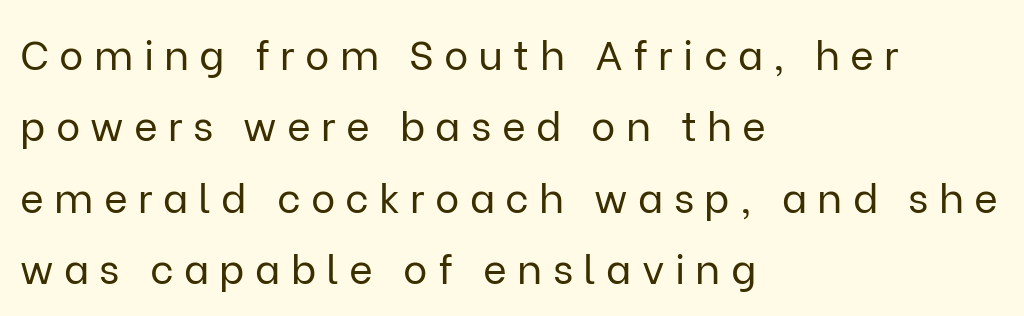
Q: Is the text bold? A: No.
Q: Is the text italic (slanted)? A: No, it is upright.
Q: Is the typeface a serif or a sans-serif typeface? A: Sans-serif.
Q: Is the text underlined? A: No.
Q: How is the paragraph aligned? A: Left-aligned.
Q: Is the spacing between letters normal or unusually wide? A: Unusually wide.
Q: Width (condensed, normal, or wide)? A: Normal.
Q: Stroke contrast? A: Low.
Q: x-height? A: Medium.
Q: Monospaced? A: No.
